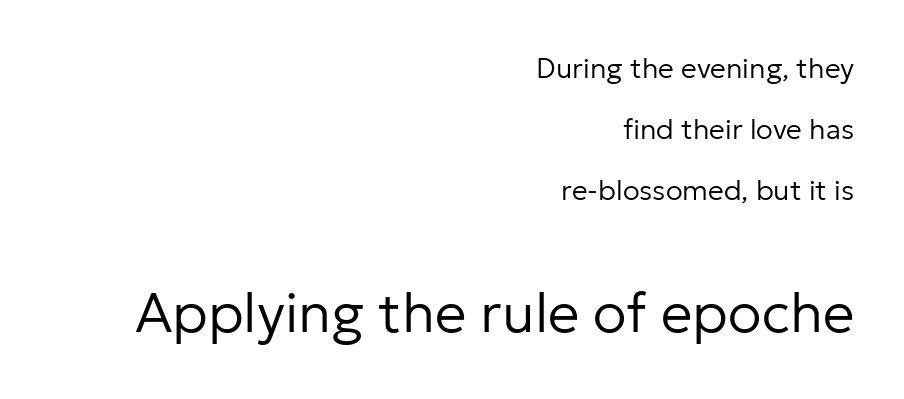
No extra tracking has been applied to these lines. Compared with a typical body face, this is equally light or lighter still. The passage shown is typed in a proportional face where columns would drift. In terms of letterform style, serifs are entirely absent. The lettering holds an erect, upright posture throughout. Check the space under the baseline: it is left empty.
